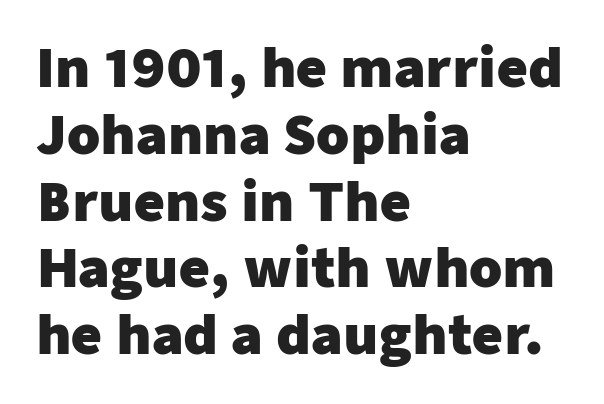
{"serif": "no", "italic": "no", "bold": "yes", "weight": "heavy", "width": "normal", "stroke_contrast": "low", "x_height": "medium", "monospaced": "no", "underline": "no", "align": "left", "line_spacing": "normal", "line_spacing_ratio": 1.26, "letter_spacing": "normal", "letter_spacing_em": 0.0, "glyph_px": 53}
